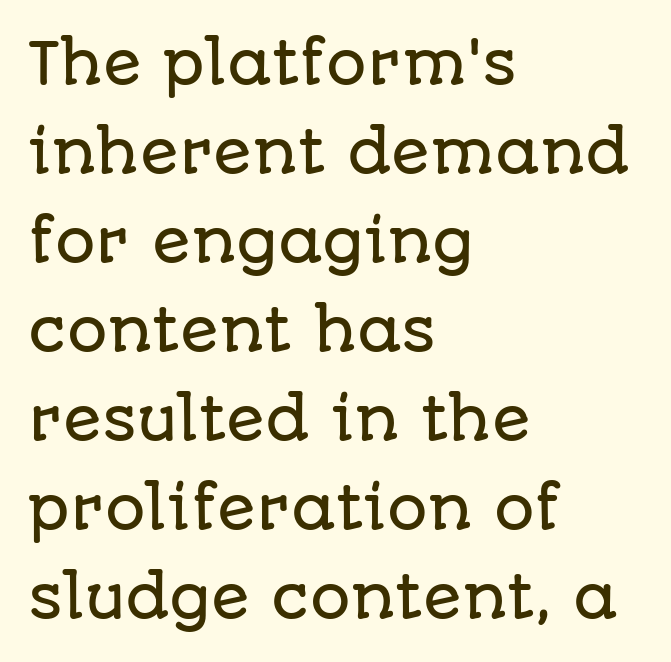
The image shows 57 px sans-serif type, upright; set left-aligned, normal line spacing (1.56x), normal letter spacing, not underlined; low stroke contrast and a large x-height.
